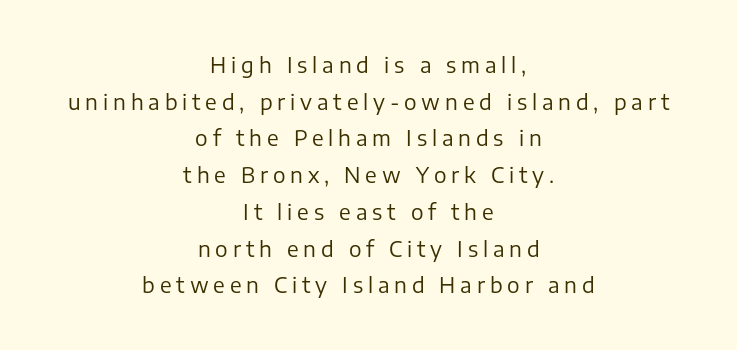
A clean baseline with only descenders dipping below it. Short and long lines alike share a common midpoint. Each stroke keeps to a modest, everyday thickness or less. Honestly, the letter spacing is so wide it's the main thing you notice. Ascenders rise straight up at ninety degrees.
